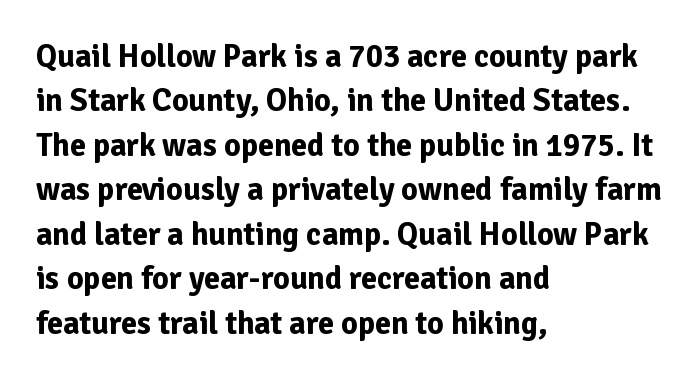
Q: Is the text bold? A: Yes.
Q: Is the text italic (slanted)? A: No, it is upright.
Q: Is the typeface a serif or a sans-serif typeface? A: Sans-serif.
Q: Is the text underlined? A: No.
Q: How is the paragraph aligned? A: Left-aligned.
Q: Is the spacing between letters normal or unusually wide? A: Normal.
Q: Is the spacing between lines tight, normal or loose? A: Normal.
Q: Width (condensed, normal, or wide)? A: Normal.
Q: Stroke contrast? A: Low.
Q: x-height? A: Medium.
Q: Monospaced? A: No.
